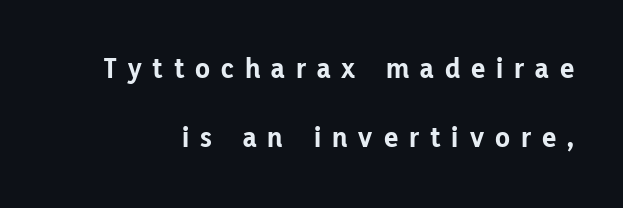
{"serif": "no", "italic": "no", "bold": "yes", "weight": "bold", "width": "normal", "stroke_contrast": "low", "x_height": "medium", "monospaced": "no", "underline": "no", "line_spacing": "loose", "line_spacing_ratio": 2.29, "letter_spacing": "wide", "letter_spacing_em": 0.37, "glyph_px": 30}
